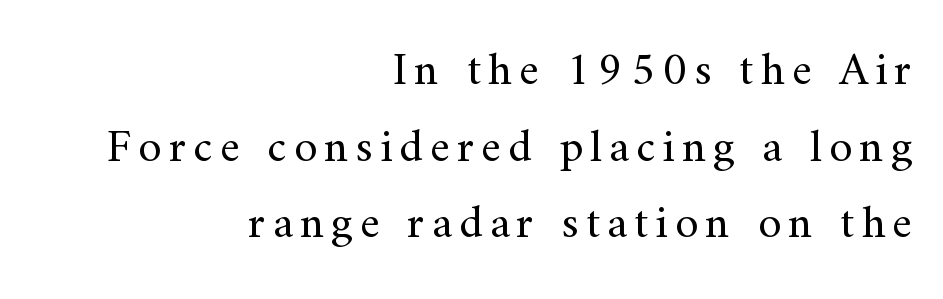
Q: Is the text bold? A: No.
Q: Is the text italic (slanted)? A: No, it is upright.
Q: Is the typeface a serif or a sans-serif typeface? A: Serif.
Q: Is the text underlined? A: No.
Q: How is the paragraph aligned? A: Right-aligned.
Q: Is the spacing between lines tight, normal or loose? A: Normal.
Q: Width (condensed, normal, or wide)? A: Normal.
Q: Stroke contrast? A: Medium.
Q: x-height? A: Small.
Q: Monospaced? A: No.
